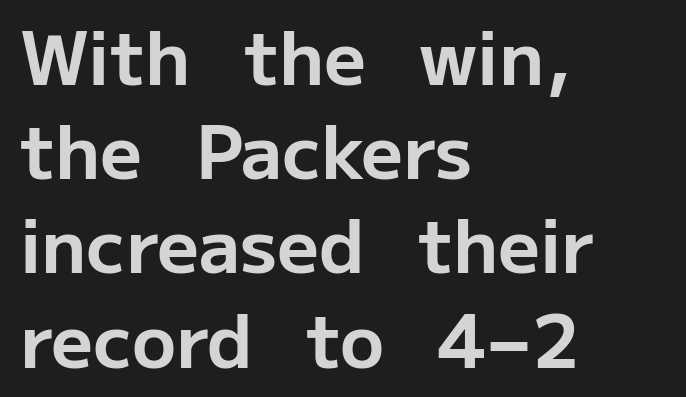
Q: Is the text bold? A: Yes.
Q: Is the text italic (slanted)? A: No, it is upright.
Q: Is the typeface a serif or a sans-serif typeface? A: Sans-serif.
Q: Is the text underlined? A: No.
Q: How is the paragraph aligned? A: Left-aligned.
Q: Is the spacing between letters normal or unusually wide? A: Normal.
Q: Is the spacing between lines tight, normal or loose? A: Normal.
Q: Width (condensed, normal, or wide)? A: Normal.
Q: Stroke contrast? A: Low.
Q: x-height? A: Medium.
Q: Monospaced? A: No.
